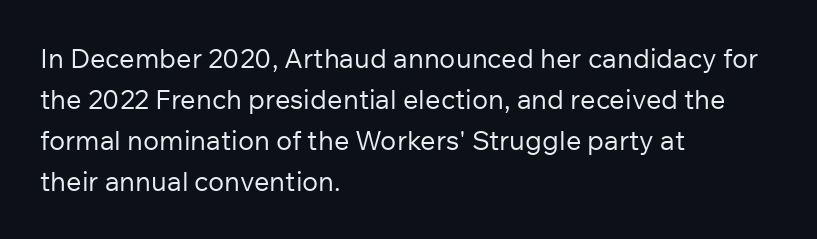
Q: Is the text bold? A: No.
Q: Is the text italic (slanted)? A: No, it is upright.
Q: Is the text underlined? A: No.
Q: How is the paragraph aligned? A: Left-aligned.
Q: Is the spacing between letters normal or unusually wide? A: Normal.
Q: Is the spacing between lines tight, normal or loose? A: Normal.
